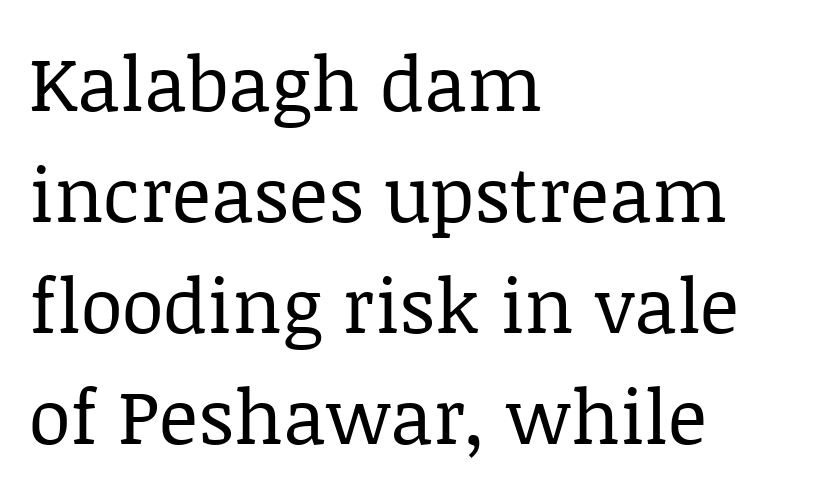
{"serif": "yes", "italic": "no", "bold": "no", "weight": "regular", "width": "normal", "stroke_contrast": "low", "x_height": "large", "monospaced": "no", "underline": "no", "align": "left", "line_spacing": "normal", "line_spacing_ratio": 1.46, "letter_spacing": "normal", "letter_spacing_em": 0.0, "glyph_px": 76}
